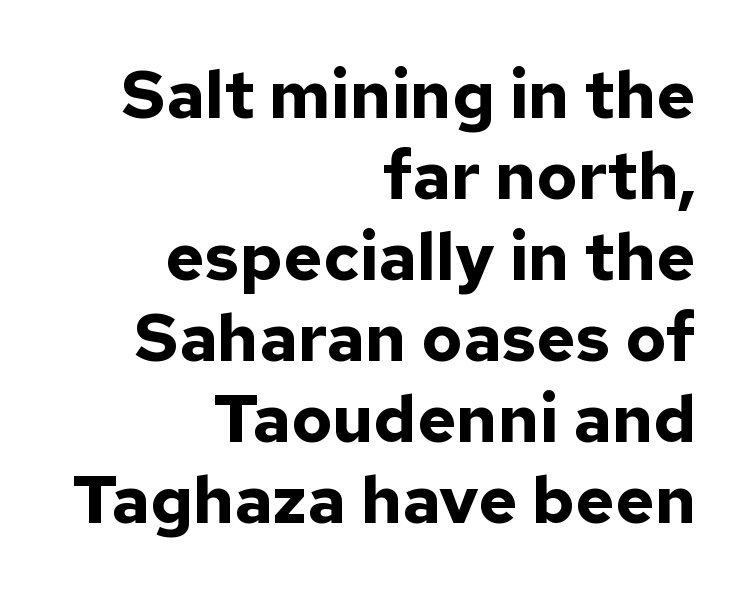
The image shows 67 px bold sans-serif type, upright; set right-aligned, line spacing 1.21x, normal letter spacing, not underlined; low stroke contrast and a medium x-height.
